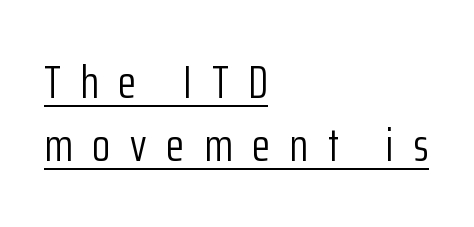
Q: Is the text bold? A: No.
Q: Is the text italic (slanted)? A: No, it is upright.
Q: Is the typeface a serif or a sans-serif typeface? A: Sans-serif.
Q: Is the text underlined? A: Yes.
Q: How is the paragraph aligned? A: Left-aligned.
Q: Is the spacing between letters normal or unusually wide? A: Unusually wide.
Q: Is the spacing between lines tight, normal or loose? A: Normal.
Q: Width (condensed, normal, or wide)? A: Condensed.
Q: Stroke contrast? A: Low.
Q: x-height? A: Medium.
Q: Monospaced? A: No.
